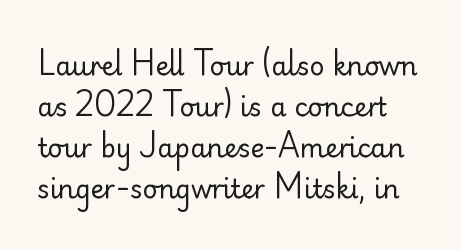
Heft: none added — not bold. Does extra space separate the letters? No, they use regular spacing. Clear beneath every line of the passage. Vertically, the passage feels balanced, rows spaced as you'd expect. In terms of posture, this sample is upright.
